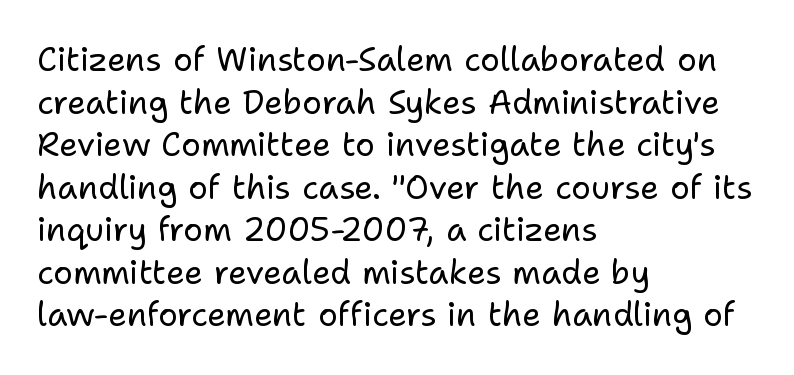
How would I describe the line gaps? Plain and ordinary. A typesetter would call this proportional, since set widths differ per character. The font family rendered here belongs to the sans-serif group. No chunkiness to these letters — they're not bold. Clear beneath every line of the passage. Line starts are locked; line ends wander.
